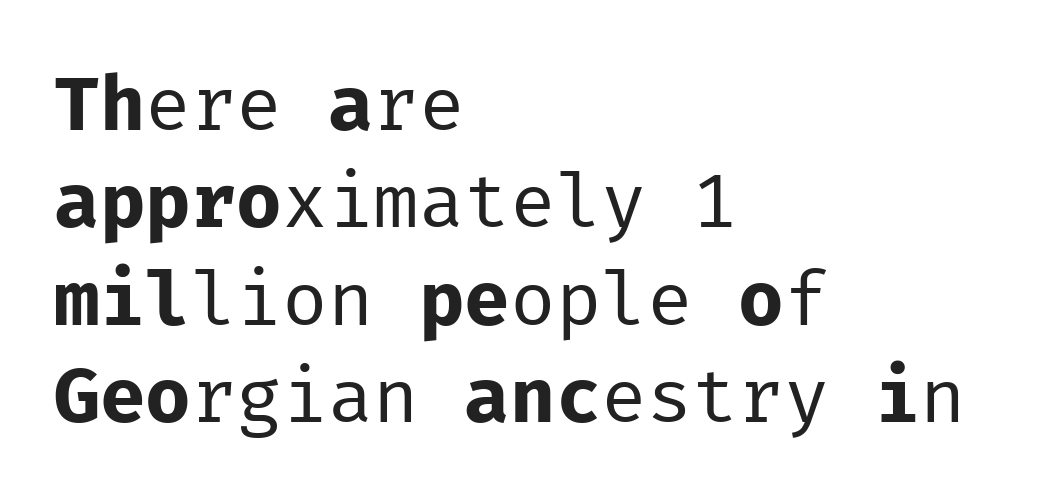
Q: Is the text bold? A: No.
Q: Is the text italic (slanted)? A: No, it is upright.
Q: Is the typeface a serif or a sans-serif typeface? A: Sans-serif.
Q: Is the text underlined? A: No.
Q: How is the paragraph aligned? A: Left-aligned.
Q: Is the spacing between letters normal or unusually wide? A: Normal.
Q: Is the spacing between lines tight, normal or loose? A: Normal.
Q: Width (condensed, normal, or wide)? A: Normal.
Q: Stroke contrast? A: Low.
Q: x-height? A: Medium.
Q: Monospaced? A: Yes.
